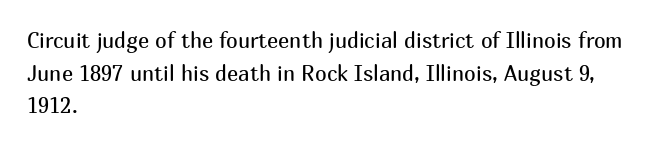
{"italic": "no", "bold": "no", "underline": "no", "align": "left", "line_spacing": "normal", "line_spacing_ratio": 1.55, "letter_spacing": "normal", "letter_spacing_em": 0.0, "glyph_px": 21}
